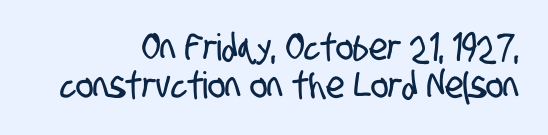
{"serif": "no", "width": "condensed", "stroke_contrast": "low", "x_height": "large", "monospaced": "no", "underline": "no", "align": "right", "line_spacing": "tight", "line_spacing_ratio": 1.03, "letter_spacing": "normal", "letter_spacing_em": 0.0, "glyph_px": 37}
